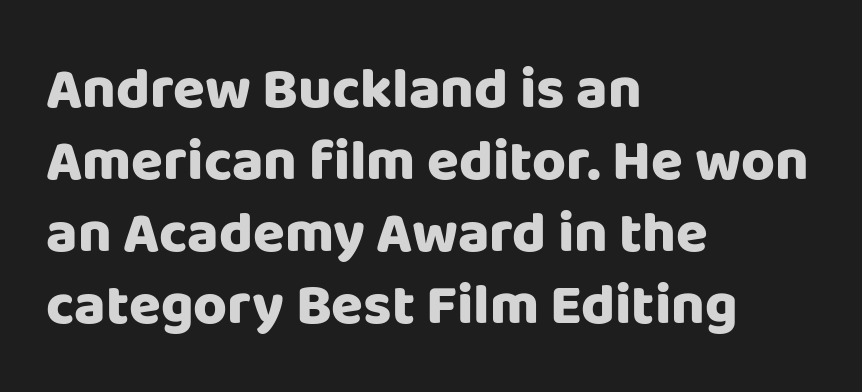
The image shows 58 px heavy sans-serif type, upright; set left-aligned, line spacing 1.24x, normal letter spacing, not underlined; low stroke contrast and a large x-height.
